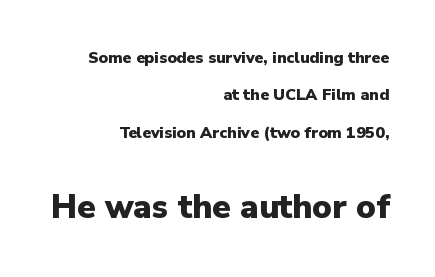
Q: Is the text bold? A: Yes.
Q: Is the text italic (slanted)? A: No, it is upright.
Q: Is the typeface a serif or a sans-serif typeface? A: Sans-serif.
Q: Is the text underlined? A: No.
Q: How is the paragraph aligned? A: Right-aligned.
Q: Is the spacing between letters normal or unusually wide? A: Normal.
Q: Is the spacing between lines tight, normal or loose? A: Loose.
Q: Which block of text is set in a larger size, the first (top) or the second (bottom)? A: The second (bottom) one.
Q: Width (condensed, normal, or wide)? A: Normal.
Q: Stroke contrast? A: Low.
Q: x-height? A: Medium.
Q: Monospaced? A: No.
